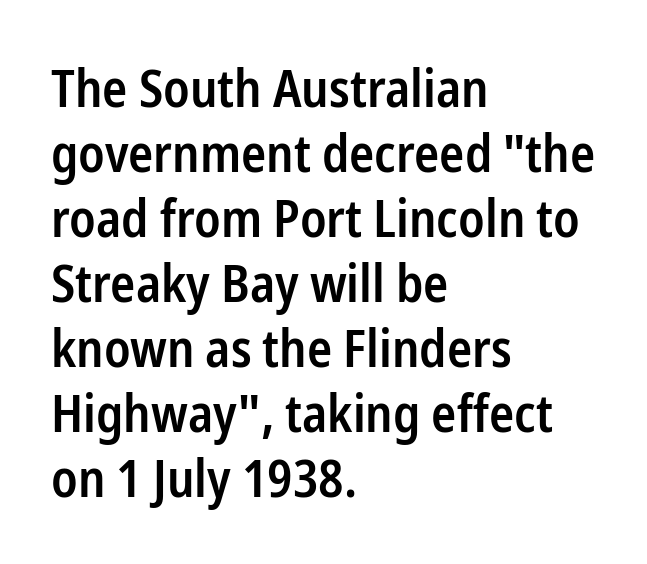
Caption: standard tracking, unaltered. Does the weight exceed regular? Yes, but only to semibold. Each new line begins a customary step beneath the previous one. A typesetter would call this proportional, since set widths differ per character. Type without underlining.
